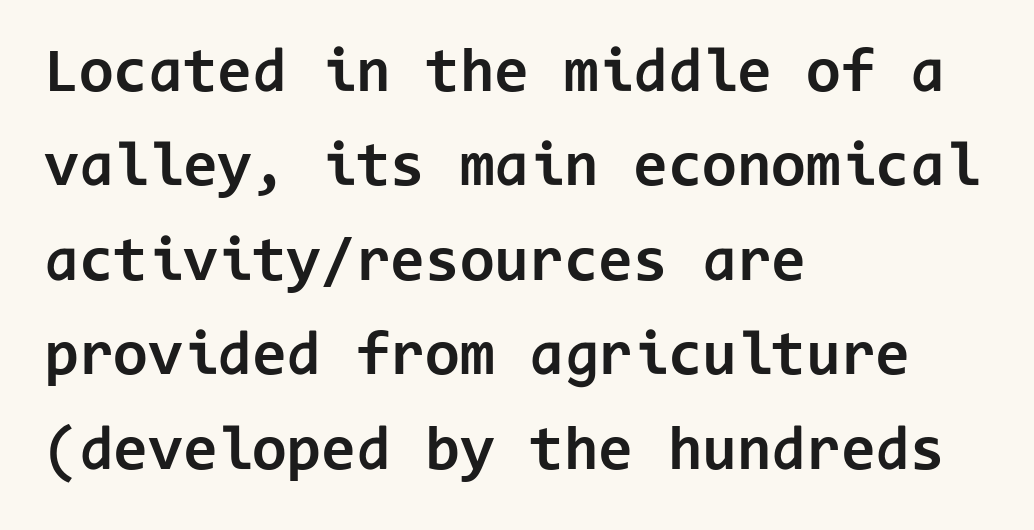
Q: Is the text bold? A: Yes.
Q: Is the text italic (slanted)? A: No, it is upright.
Q: Is the typeface a serif or a sans-serif typeface? A: Sans-serif.
Q: Is the text underlined? A: No.
Q: How is the paragraph aligned? A: Left-aligned.
Q: Is the spacing between letters normal or unusually wide? A: Normal.
Q: Is the spacing between lines tight, normal or loose? A: Normal.
Q: Width (condensed, normal, or wide)? A: Normal.
Q: Stroke contrast? A: Low.
Q: x-height? A: Medium.
Q: Monospaced? A: Yes.
